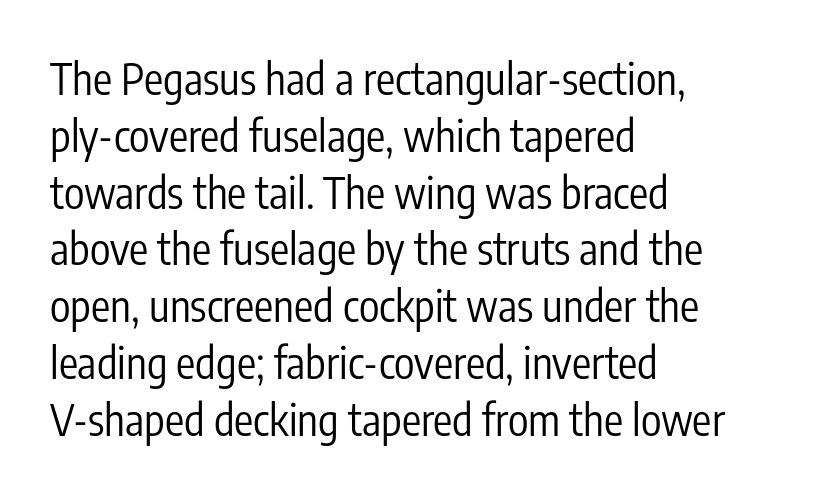
{"serif": "no", "italic": "no", "bold": "no", "weight": "regular", "width": "condensed", "stroke_contrast": "low", "x_height": "medium", "monospaced": "no", "underline": "no", "align": "left", "line_spacing": "normal", "line_spacing_ratio": 1.32, "letter_spacing": "normal", "letter_spacing_em": 0.0, "glyph_px": 43}
